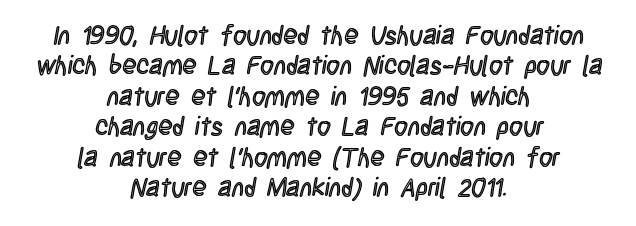
Q: Is the text italic (slanted)? A: Yes.
Q: Is the text underlined? A: No.
Q: How is the paragraph aligned? A: Centered.
Q: Is the spacing between letters normal or unusually wide? A: Normal.
